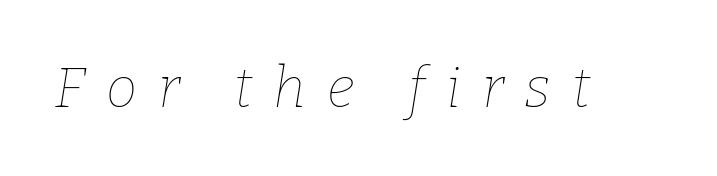
Looks like regular typesetting: each glyph gets only the width it needs. The text carries the slant typical of an italic or oblique font. Quick note: underline off. The typesetting does not lean heavy: it is not bold.
